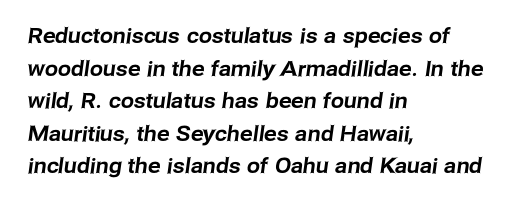
How are the letters spaced? Ordinarily, with no added tracking. The typesetter chose a ragged-right arrangement here. Rule under the text: the space is simply empty. Each new line begins a customary step beneath the previous one.
